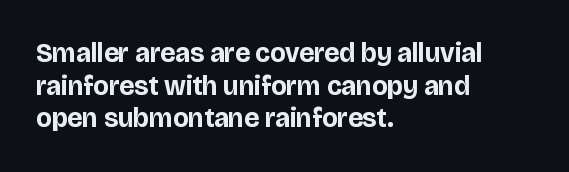
The glyphs are unaccompanied by any horizontal stroke below them. The passage shown is emphatically bold. The lettering holds an erect, upright posture throughout. Here the glyphs are tracked normally, forming tight word shapes.
